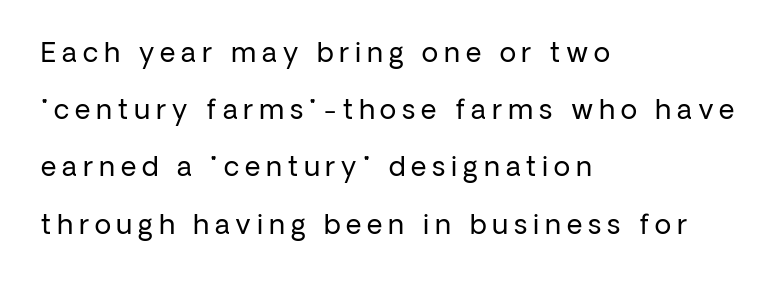
The letters stand upright; this is a roman face. The letters are spread apart with noticeably loose tracking. These lines stack with their left ends in a neat column. The cut favours lightness, reaching ordinary text weight at its darkest. Each row of text sits above clean, open space.
